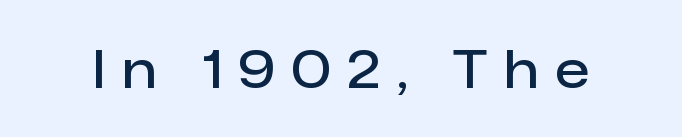
{"serif": "no", "italic": "no", "bold": "semi", "weight": "semibold", "width": "normal", "stroke_contrast": "low", "x_height": "medium", "monospaced": "no", "underline": "no", "letter_spacing": "wide", "letter_spacing_em": 0.34, "glyph_px": 51}
